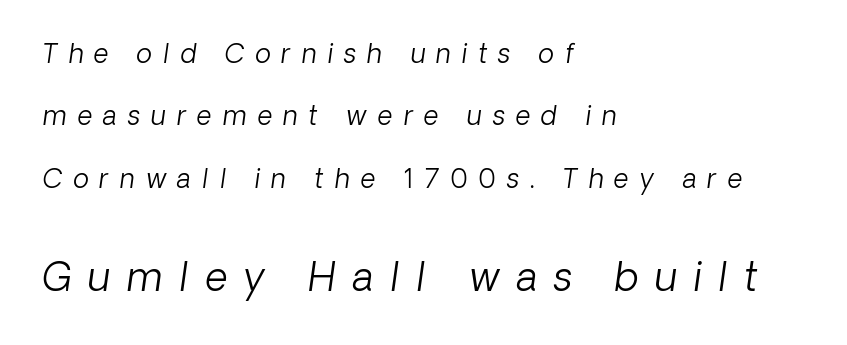
The image shows 39 px light sans-serif type; set left-aligned, loose line spacing (2.4x), unusually wide letter spacing (+0.42 em), not underlined; the second (bottom) block is 1.5x larger; low stroke contrast and a medium x-height.
